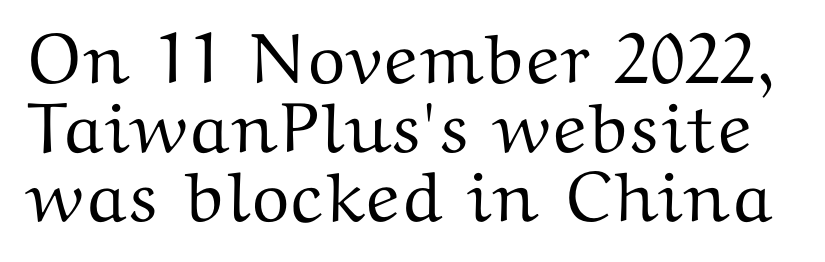
Q: Is the text italic (slanted)? A: No, it is upright.
Q: Is the typeface a serif or a sans-serif typeface? A: Serif.
Q: Is the text underlined? A: No.
Q: Is the spacing between letters normal or unusually wide? A: Normal.
Q: Is the spacing between lines tight, normal or loose? A: Tight.
Q: Width (condensed, normal, or wide)? A: Wide.
Q: Stroke contrast? A: Medium.
Q: x-height? A: Medium.
Q: Monospaced? A: No.
